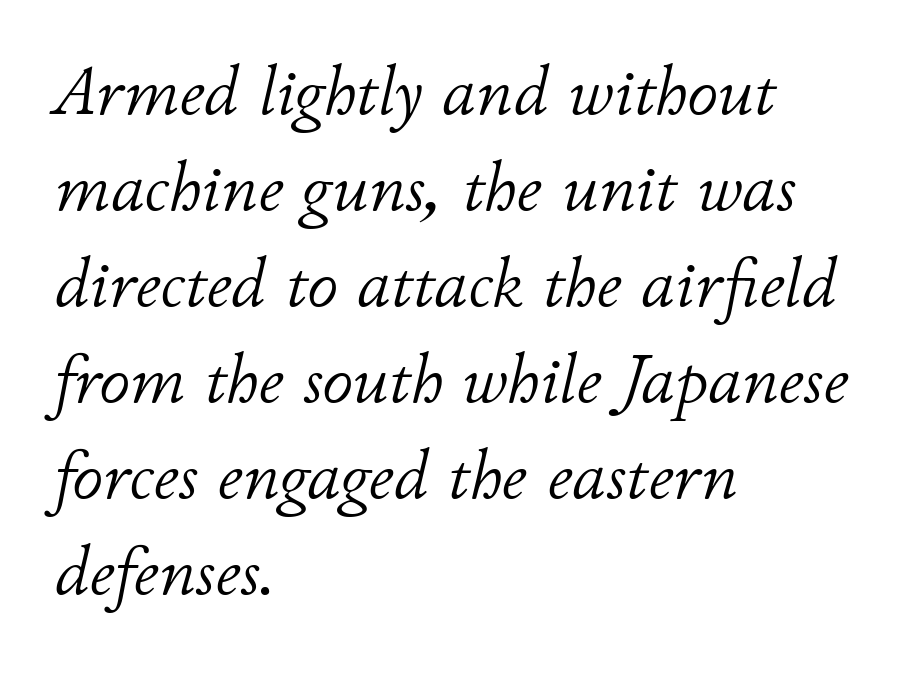
{"italic": "yes", "lean": "right", "slant_degrees": 11, "bold": "no", "weight": "light", "width": "normal", "stroke_contrast": "low", "x_height": "small", "monospaced": "no", "underline": "no", "align": "left", "line_spacing": "normal", "line_spacing_ratio": 1.39, "letter_spacing": "normal", "letter_spacing_em": 0.0, "glyph_px": 69}
